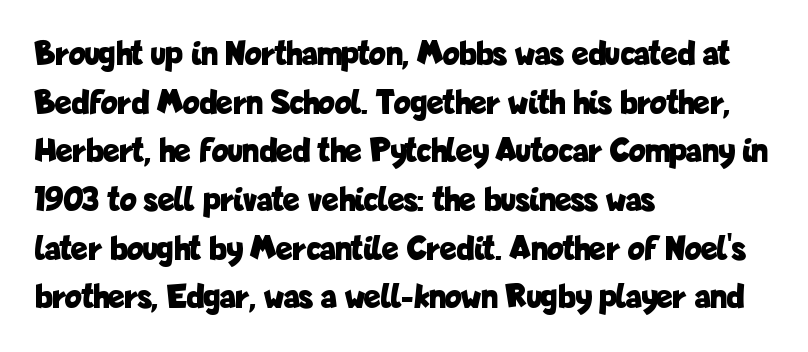
{"serif": "no", "italic": "no", "bold": "yes", "weight": "bold", "width": "condensed", "stroke_contrast": "low", "x_height": "medium", "monospaced": "no", "underline": "no", "align": "left", "line_spacing": "normal", "line_spacing_ratio": 1.39, "letter_spacing": "normal", "letter_spacing_em": 0.0, "glyph_px": 35}
